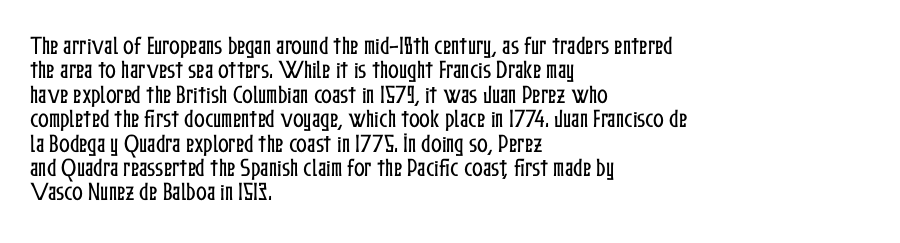
Q: Is the text italic (slanted)? A: No, it is upright.
Q: Is the text underlined? A: No.
Q: How is the paragraph aligned? A: Left-aligned.
Q: Is the spacing between letters normal or unusually wide? A: Normal.
